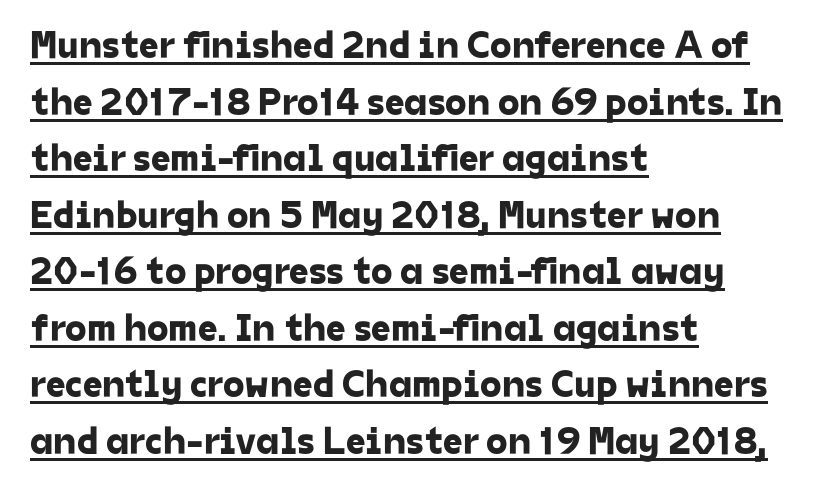
The image shows 39 px sans-serif type; set left-aligned, normal line spacing (1.45x), normal letter spacing, underlined; low stroke contrast and a medium x-height.
